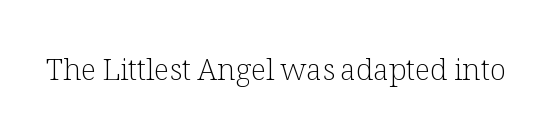
The image shows 30 px light serif type, upright; set normal letter spacing, not underlined; low stroke contrast and a medium x-height.
